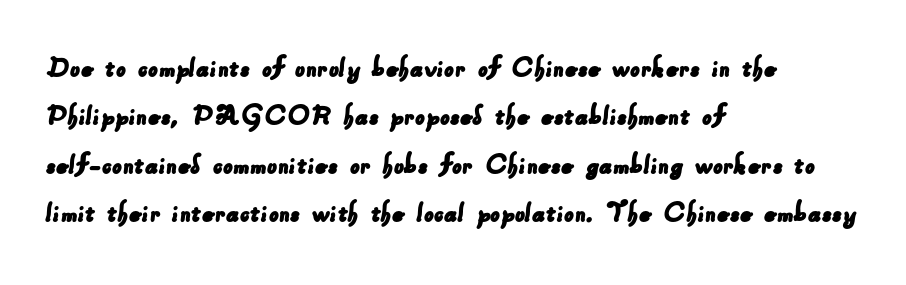
The image shows 31 px sans-serif type; set left-aligned, normal line spacing (1.56x), normal letter spacing, not underlined; low stroke contrast and a small x-height.
